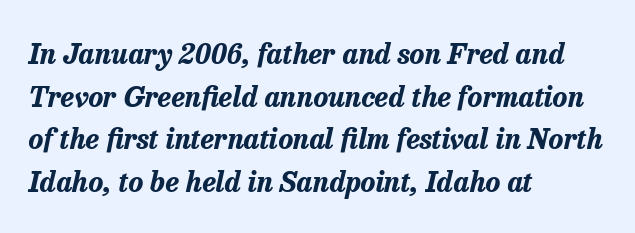
{"italic": "yes", "lean": "right", "slant_degrees": 13, "bold": "yes", "weight": "bold", "width": "normal", "stroke_contrast": "low", "x_height": "medium", "monospaced": "no", "underline": "no", "align": "left", "line_spacing": "normal", "line_spacing_ratio": 1.52, "letter_spacing": "normal", "letter_spacing_em": 0.0, "glyph_px": 28}
